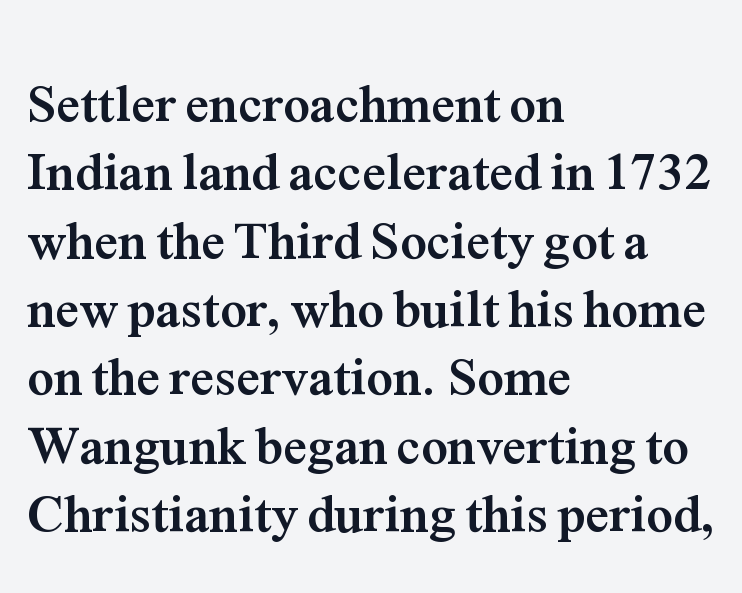
Q: Is the text bold? A: Yes.
Q: Is the text italic (slanted)? A: No, it is upright.
Q: Is the typeface a serif or a sans-serif typeface? A: Serif.
Q: Is the text underlined? A: No.
Q: How is the paragraph aligned? A: Left-aligned.
Q: Is the spacing between letters normal or unusually wide? A: Normal.
Q: Is the spacing between lines tight, normal or loose? A: Normal.
Q: Width (condensed, normal, or wide)? A: Normal.
Q: Stroke contrast? A: Medium.
Q: x-height? A: Medium.
Q: Monospaced? A: No.
